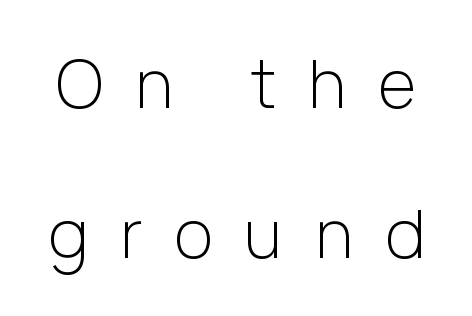
The image shows 66 px light sans-serif type, upright; set loose line spacing (2.28x), unusually wide letter spacing (+0.49 em), not underlined; low stroke contrast and a medium x-height.
